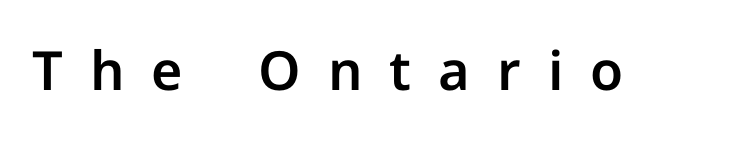
{"serif": "no", "italic": "no", "width": "normal", "stroke_contrast": "low", "x_height": "medium", "monospaced": "no", "underline": "no", "letter_spacing": "wide", "letter_spacing_em": 0.5, "glyph_px": 54}
